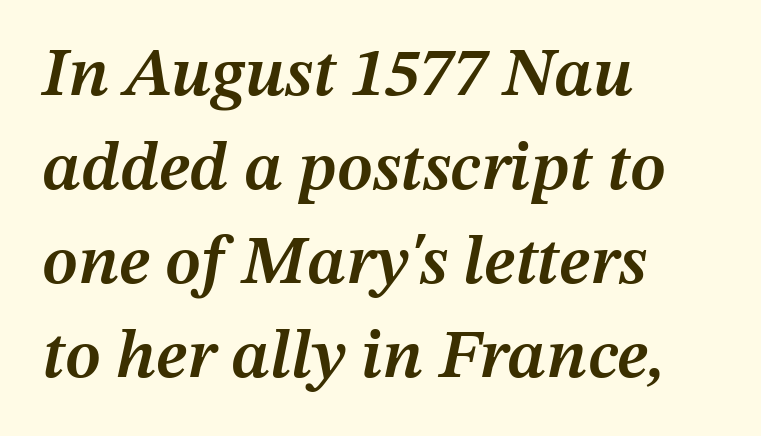
{"italic": "yes", "lean": "right", "slant_degrees": 12, "bold": "semi", "weight": "semibold", "width": "normal", "stroke_contrast": "medium", "x_height": "medium", "monospaced": "no", "underline": "no", "align": "left", "line_spacing": "normal", "line_spacing_ratio": 1.36, "letter_spacing": "normal", "letter_spacing_em": 0.0, "glyph_px": 69}
